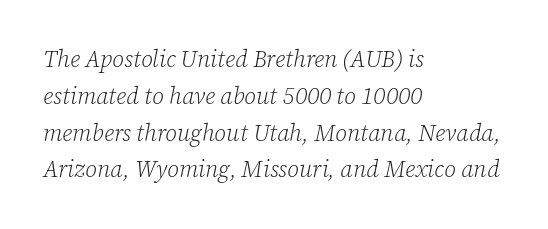
Is the type slanted? Yes — the strokes lean at a clear angle. The letters sit at their default tracking, neither squeezed nor spread. The area under the type is left untouched. The setting favours the left margin, as ordinary paragraphs usually do.
